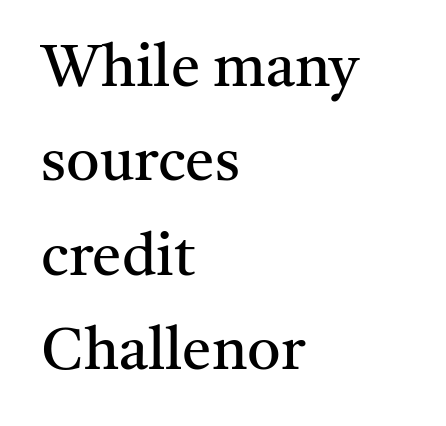
Q: Is the text bold? A: No.
Q: Is the text italic (slanted)? A: No, it is upright.
Q: Is the typeface a serif or a sans-serif typeface? A: Serif.
Q: Is the text underlined? A: No.
Q: How is the paragraph aligned? A: Left-aligned.
Q: Is the spacing between letters normal or unusually wide? A: Normal.
Q: Is the spacing between lines tight, normal or loose? A: Normal.
Q: Width (condensed, normal, or wide)? A: Normal.
Q: Stroke contrast? A: Medium.
Q: x-height? A: Medium.
Q: Monospaced? A: No.
